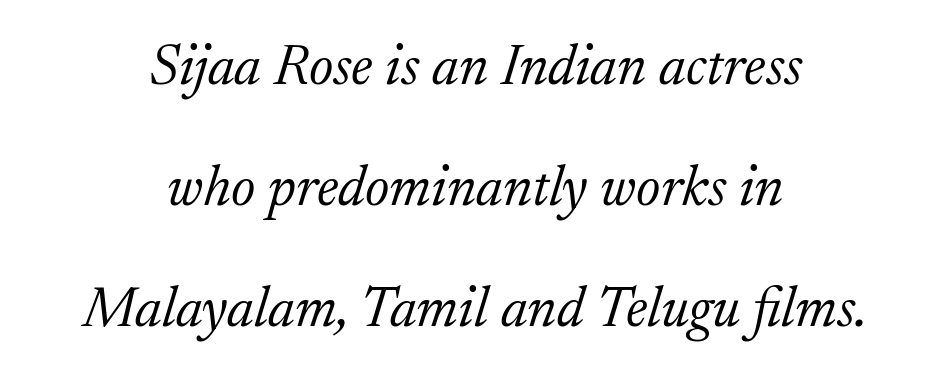
The lines in this sample share a center point and differ in where they start and stop. Rule under the text: the space is simply empty. Letter spacing: default. If you drew a line through each stem, it would be angled. Serifs: yes, visible at the terminals of the letterforms. These lines are rendered in a variable-pitch font.
